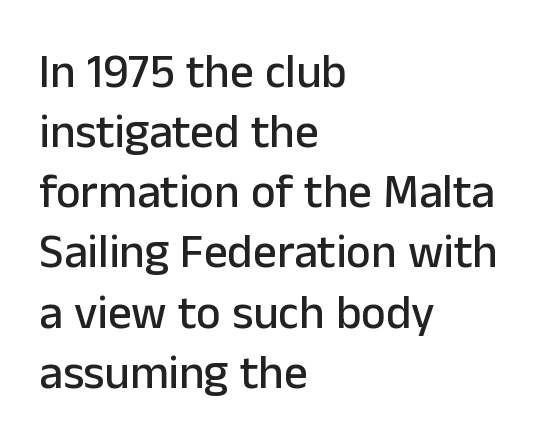
The image shows 47 px sans-serif type, upright; set left-aligned, normal line spacing (1.28x), normal letter spacing, not underlined; low stroke contrast and a medium x-height.
